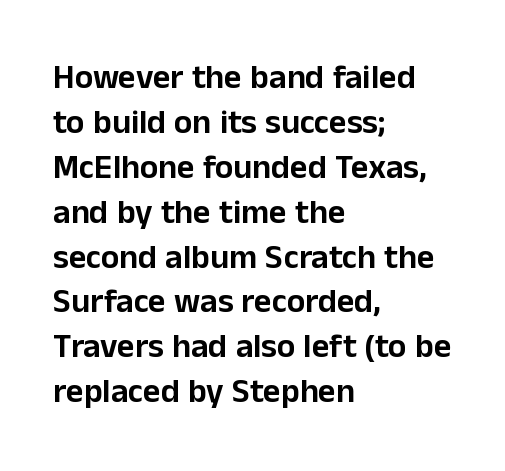
The image shows 34 px sans-serif type, upright; set left-aligned, normal line spacing (1.32x), normal letter spacing, not underlined; low stroke contrast and a medium x-height.
